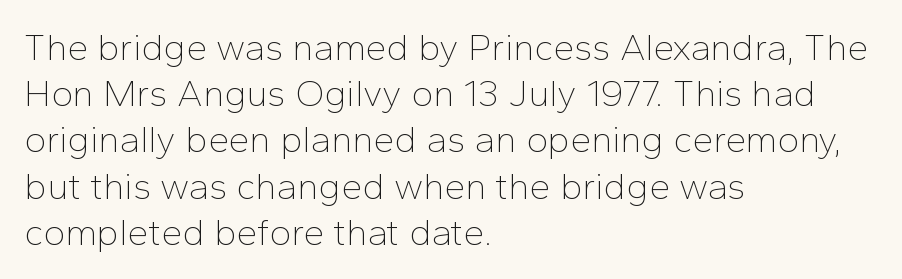
The image shows 37 px thin sans-serif type, upright; set left-aligned, normal line spacing (1.25x), normal letter spacing, not underlined; low stroke contrast and a medium x-height.
